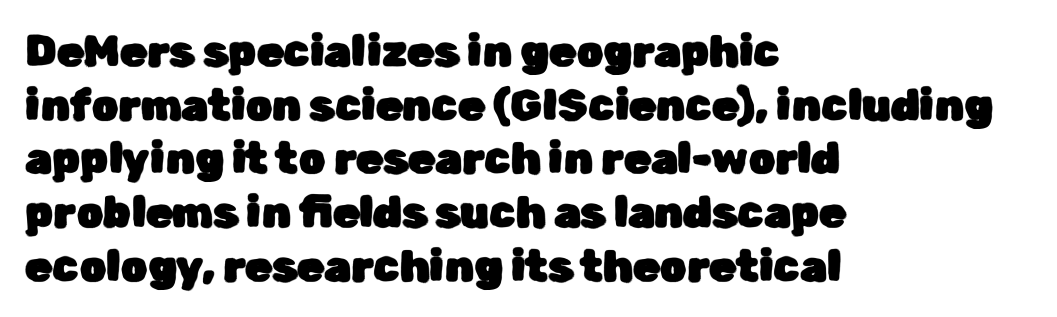
Q: Is the text italic (slanted)? A: No, it is upright.
Q: Is the typeface a serif or a sans-serif typeface? A: Sans-serif.
Q: Is the text underlined? A: No.
Q: How is the paragraph aligned? A: Left-aligned.
Q: Is the spacing between letters normal or unusually wide? A: Normal.
Q: Is the spacing between lines tight, normal or loose? A: Normal.
Q: Width (condensed, normal, or wide)? A: Normal.
Q: Stroke contrast? A: Low.
Q: x-height? A: Medium.
Q: Monospaced? A: No.
